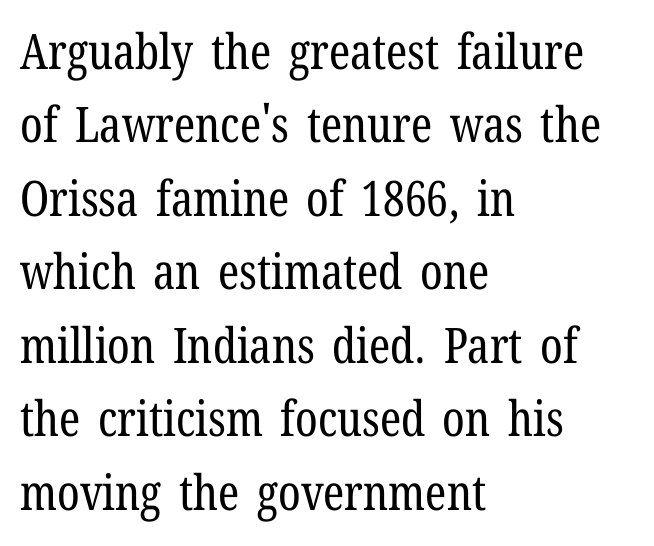
{"serif": "yes", "italic": "no", "bold": "no", "weight": "regular", "width": "condensed", "stroke_contrast": "low", "x_height": "medium", "monospaced": "no", "underline": "no", "align": "left", "line_spacing": "normal", "line_spacing_ratio": 1.5, "letter_spacing": "normal", "letter_spacing_em": 0.0, "glyph_px": 49}
